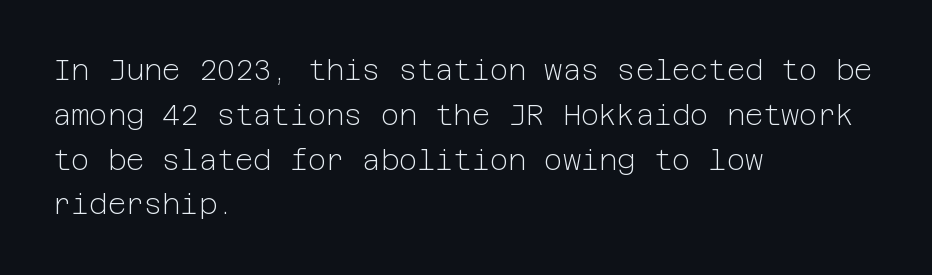
Q: Is the text bold? A: No.
Q: Is the text italic (slanted)? A: No, it is upright.
Q: Is the typeface a serif or a sans-serif typeface? A: Sans-serif.
Q: Is the text underlined? A: No.
Q: How is the paragraph aligned? A: Left-aligned.
Q: Is the spacing between letters normal or unusually wide? A: Normal.
Q: Is the spacing between lines tight, normal or loose? A: Normal.
Q: Width (condensed, normal, or wide)? A: Normal.
Q: Stroke contrast? A: Low.
Q: x-height? A: Medium.
